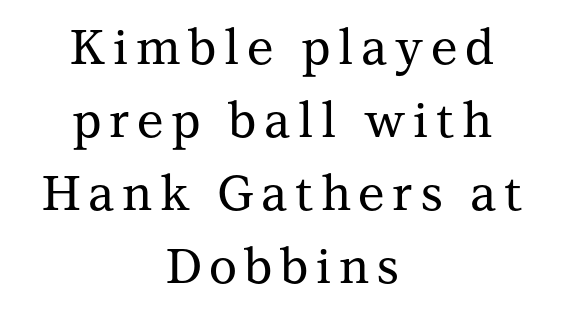
The image shows 48 px serif type, upright; set centered, normal line spacing (1.52x), not underlined; medium stroke contrast and a medium x-height.
